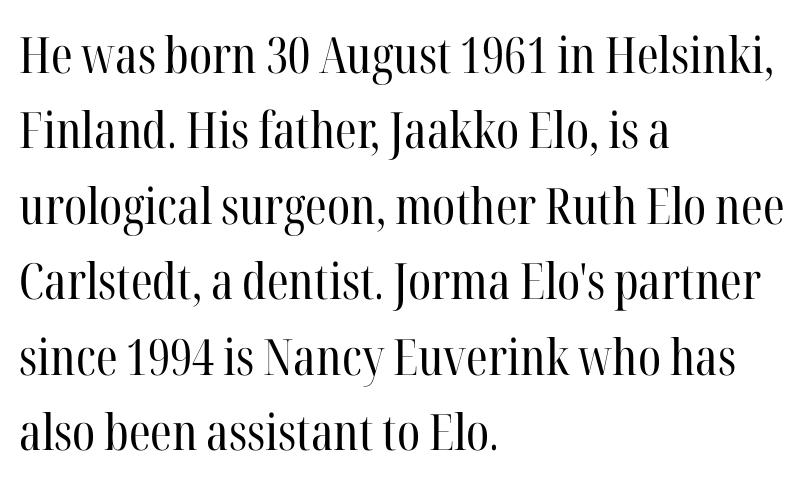
The strip under each line holds only bare page. Leading matches the norm, producing a regular column. The passage shown is typed in a proportional face where columns would drift. Think standard paragraph weight, or any step lighter than that.
